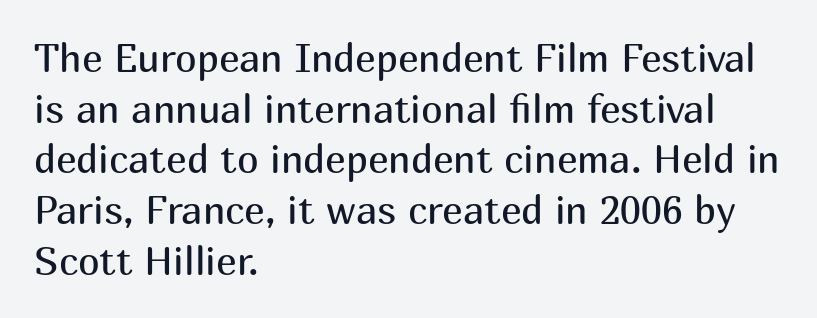
{"serif": "no", "italic": "no", "bold": "no", "weight": "regular", "width": "normal", "stroke_contrast": "medium", "x_height": "medium", "monospaced": "no", "underline": "no", "align": "left", "line_spacing": "normal", "line_spacing_ratio": 1.3, "letter_spacing": "normal", "letter_spacing_em": 0.0, "glyph_px": 39}
